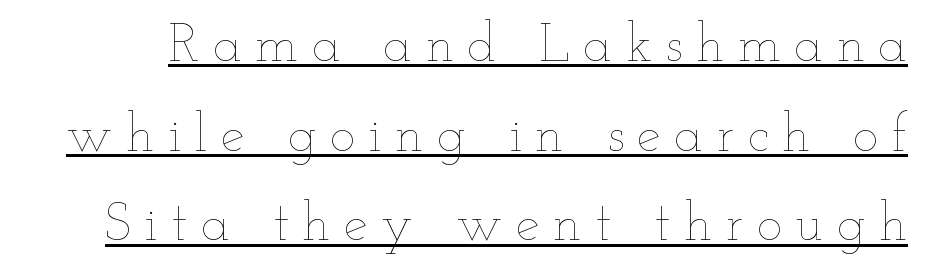
The image shows 54 px thin, wide type, upright; set normal line spacing (1.66x), unusually wide letter spacing (+0.25 em), underlined; low stroke contrast and a small x-height.
